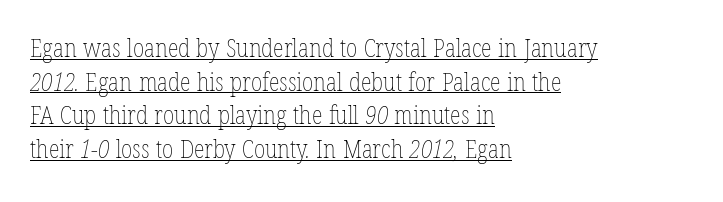
Q: Is the text bold? A: No.
Q: Is the text underlined? A: Yes.
Q: How is the paragraph aligned? A: Left-aligned.
Q: Is the spacing between letters normal or unusually wide? A: Normal.
Q: Is the spacing between lines tight, normal or loose? A: Normal.
